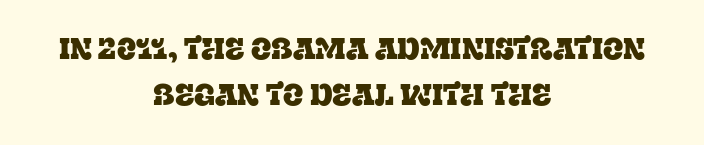
How are the letters spaced? Ordinarily, with no added tracking. Every character sits straight up, as roman type does. Teacher's note: observe the equal gaps on both sides — that is centered alignment. These lines are rendered in a variable-pitch font. Nobody drew a line under any word here. Summary of vertical rhythm: regular, with standard interline spacing.
